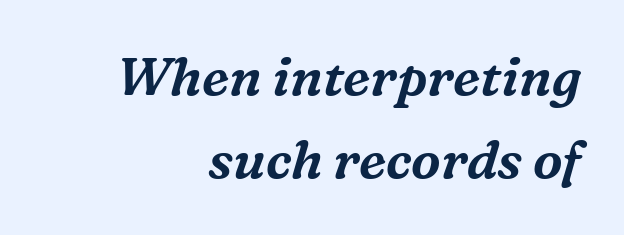
Q: Is the text italic (slanted)? A: Yes, it leans right by about 16 degrees.
Q: Is the typeface a serif or a sans-serif typeface? A: Serif.
Q: Is the text underlined? A: No.
Q: How is the paragraph aligned? A: Right-aligned.
Q: Is the spacing between letters normal or unusually wide? A: Normal.
Q: Is the spacing between lines tight, normal or loose? A: Normal.
Q: Width (condensed, normal, or wide)? A: Normal.
Q: Stroke contrast? A: Medium.
Q: x-height? A: Medium.
Q: Monospaced? A: No.
